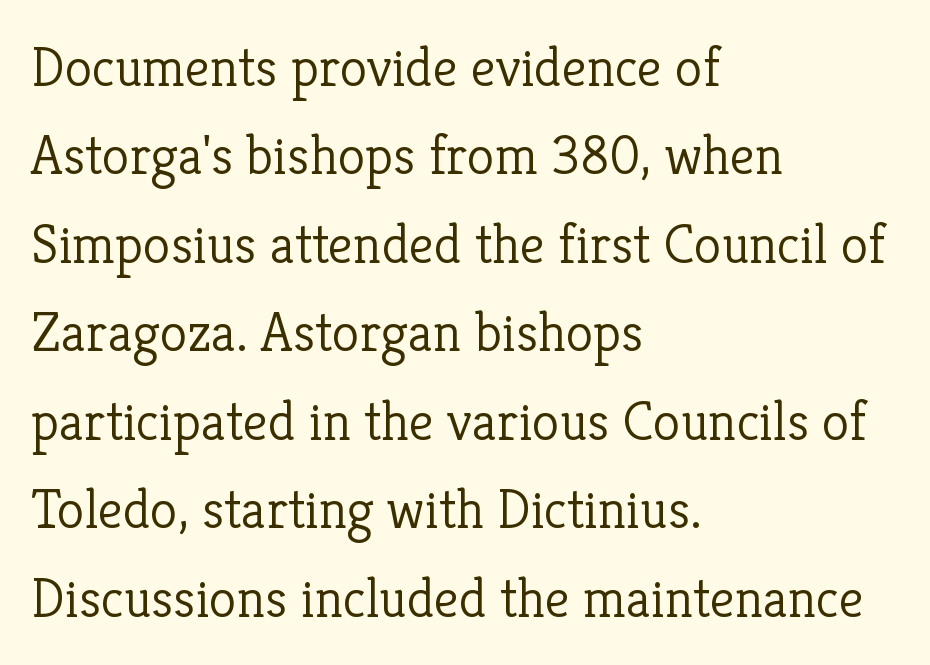
Q: Is the text bold? A: No.
Q: Is the text italic (slanted)? A: No, it is upright.
Q: Is the typeface a serif or a sans-serif typeface? A: Serif.
Q: Is the text underlined? A: No.
Q: How is the paragraph aligned? A: Left-aligned.
Q: Is the spacing between letters normal or unusually wide? A: Normal.
Q: Is the spacing between lines tight, normal or loose? A: Normal.
Q: Width (condensed, normal, or wide)? A: Normal.
Q: Stroke contrast? A: Low.
Q: x-height? A: Medium.
Q: Monospaced? A: No.
